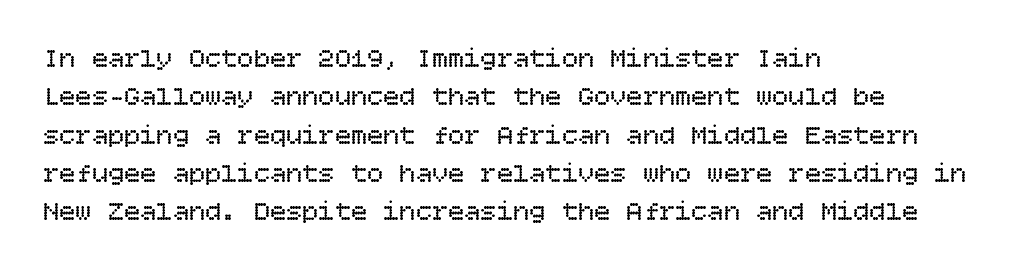
{"italic": "no", "bold": "no", "underline": "no", "align": "left", "line_spacing": "normal", "line_spacing_ratio": 1.42, "letter_spacing": "normal", "letter_spacing_em": 0.0, "glyph_px": 27}
